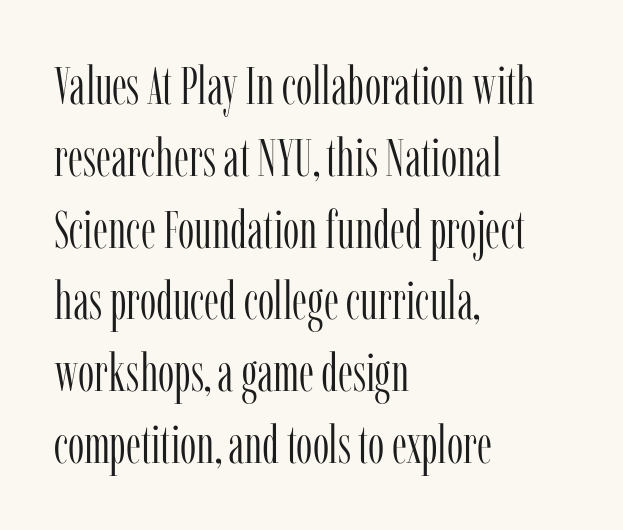
{"serif": "yes", "italic": "no", "bold": "no", "weight": "light", "width": "condensed", "stroke_contrast": "low", "x_height": "medium", "monospaced": "no", "underline": "no", "align": "left", "line_spacing": "normal", "line_spacing_ratio": 1.38, "letter_spacing": "normal", "letter_spacing_em": 0.0, "glyph_px": 52}
